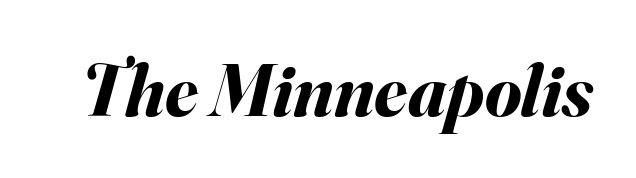
Q: Is the text bold? A: Yes.
Q: Is the text italic (slanted)? A: Yes, it leans right by about 16 degrees.
Q: Is the text underlined? A: No.
Q: Is the spacing between letters normal or unusually wide? A: Normal.
Q: Width (condensed, normal, or wide)? A: Normal.
Q: Stroke contrast? A: Medium.
Q: x-height? A: Small.
Q: Monospaced? A: No.
